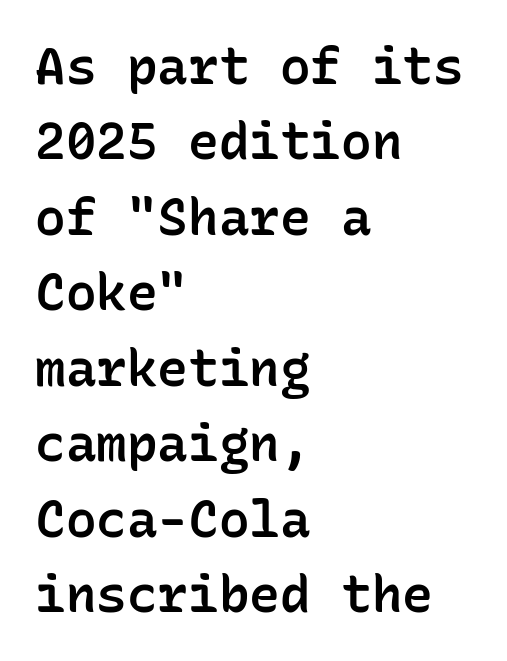
The letterforms sit shoulder to shoulder at normal distance. Fixed-width glyphs throughout — classic coding-font behaviour. The lettering holds an erect, upright posture throughout. The lines sit at an ordinary, default distance from one another. The glyphs are unaccompanied by any horizontal stroke below them.
